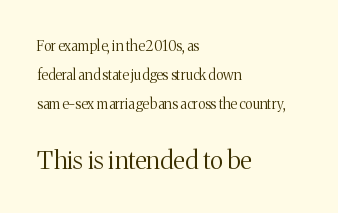
The image shows 25 px text type, upright; set left-aligned, loose line spacing (2.07x), normal letter spacing, not underlined; the second (bottom) block is 1.79x larger.
